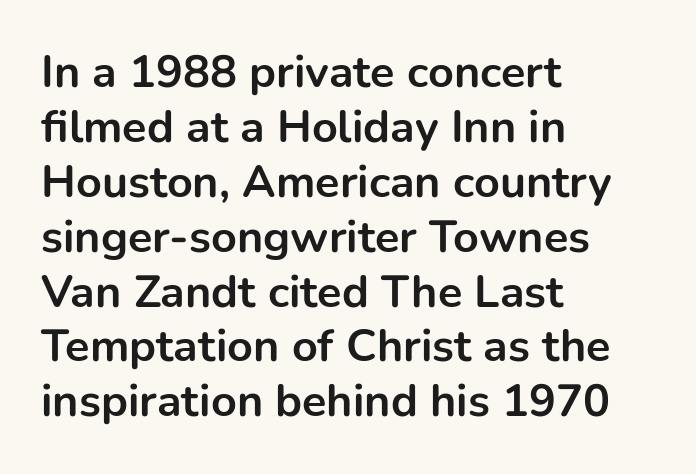
{"serif": "no", "italic": "no", "bold": "yes", "weight": "bold", "width": "normal", "stroke_contrast": "low", "x_height": "medium", "monospaced": "no", "underline": "no", "align": "left", "line_spacing_ratio": 1.22, "letter_spacing": "normal", "letter_spacing_em": 0.0, "glyph_px": 45}
